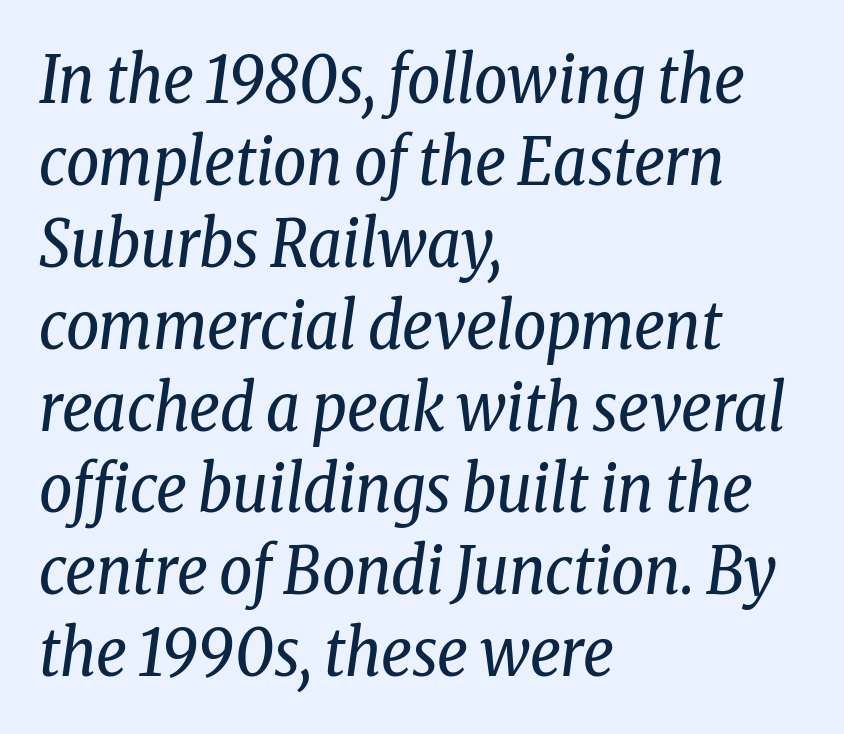
{"serif": "yes", "italic": "yes", "lean": "right", "slant_degrees": 8, "bold": "no", "weight": "regular", "width": "condensed", "stroke_contrast": "low", "x_height": "medium", "monospaced": "no", "underline": "no", "align": "left", "line_spacing": "normal", "line_spacing_ratio": 1.26, "letter_spacing": "normal", "letter_spacing_em": 0.0, "glyph_px": 65}
